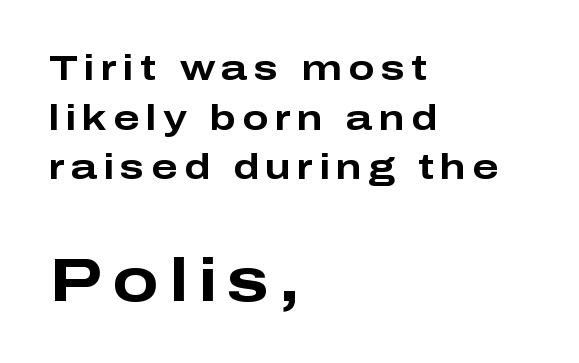
Stroke thickness is high; the sample reads as a true bold. Looks like regular typesetting: each glyph gets only the width it needs. Typesetter's note — lower block bumped up in size, upper block left smaller. Words float on clear page, feet unadorned. Posture: straight, roman, zero tilt. These lines are set flush left with a ragged right edge.
